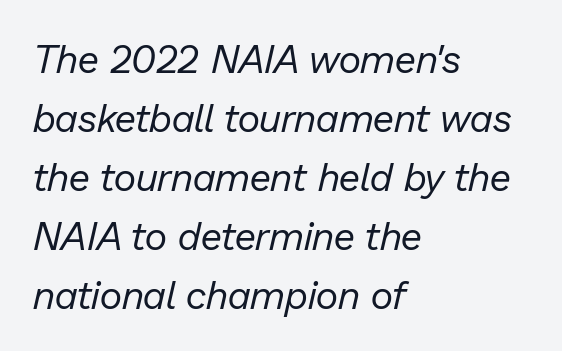
The image shows 39 px regular-weight type, italic (leaning right); set left-aligned, normal line spacing (1.51x), normal letter spacing, not underlined; low stroke contrast and a medium x-height.
